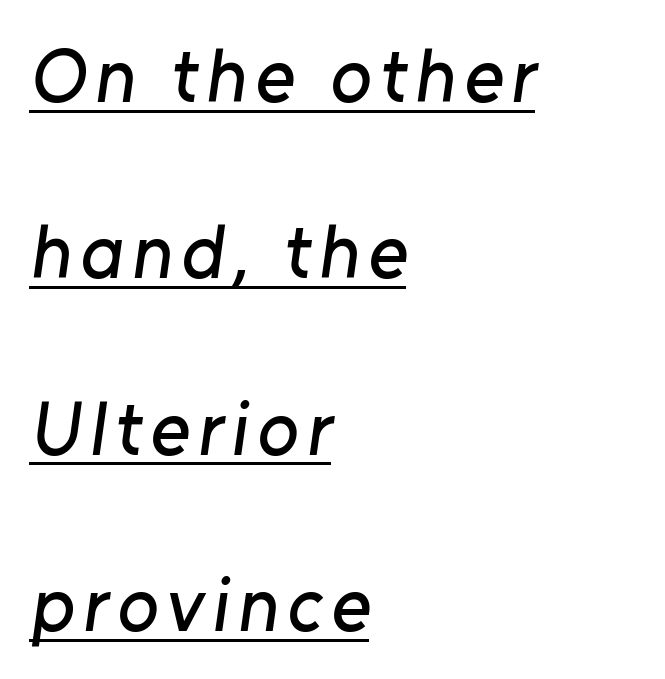
The image shows 76 px sans-serif type; set left-aligned, loose line spacing (2.32x), underlined; low stroke contrast and a medium x-height.
